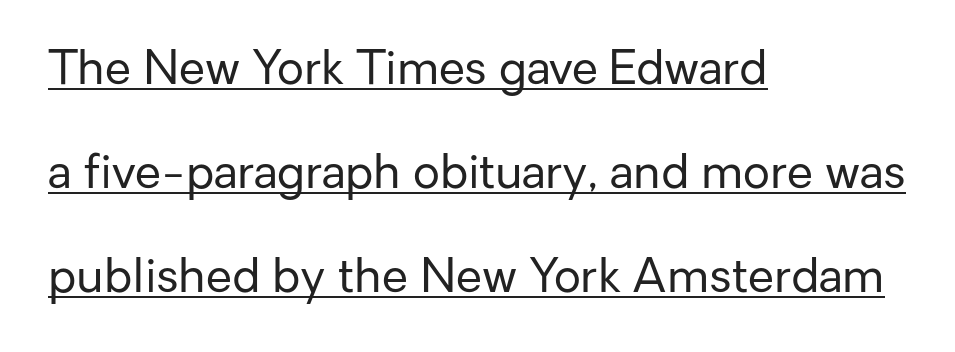
You can tell from the bare stems that sans-serif type was used. Every word sits above its own underline. The paragraph shown leans on its left margin. Posture: vertical.
